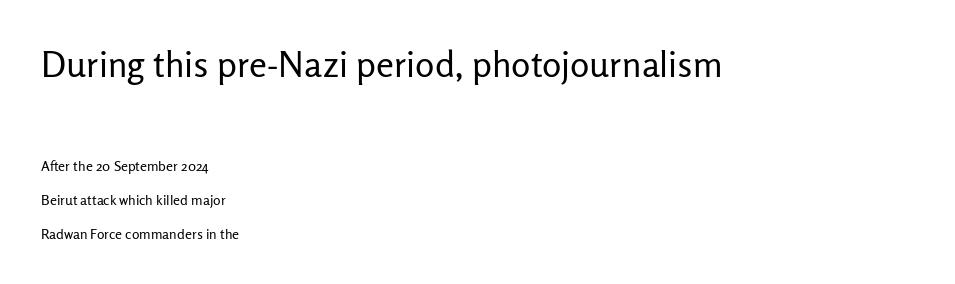
Reading top to bottom, the characters get smaller at the block break. A light-to-regular cut is what we see here. Rule under the text: the space is simply empty. Where is the straight margin? On the left. This sample has the flowing, uneven cadence of proportional lettering.
